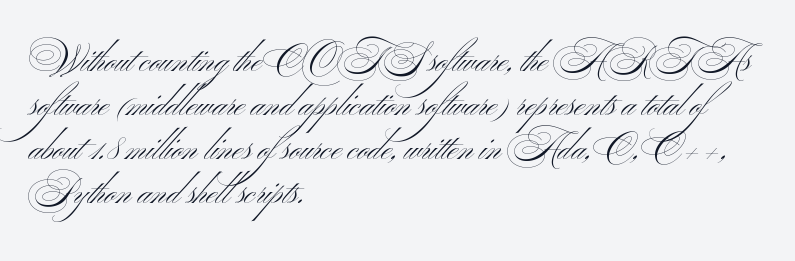
Q: Is the text bold? A: No.
Q: Is the typeface a serif or a sans-serif typeface? A: Sans-serif.
Q: Is the text underlined? A: No.
Q: How is the paragraph aligned? A: Left-aligned.
Q: Is the spacing between letters normal or unusually wide? A: Normal.
Q: Width (condensed, normal, or wide)? A: Wide.
Q: Stroke contrast? A: Medium.
Q: x-height? A: Small.
Q: Monospaced? A: No.
